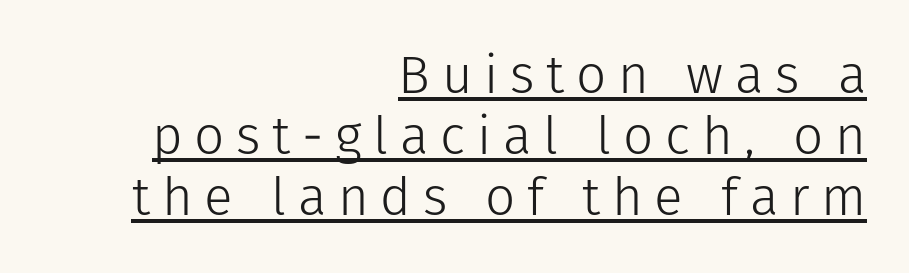
{"serif": "no", "italic": "no", "bold": "no", "weight": "light", "width": "normal", "stroke_contrast": "low", "x_height": "medium", "monospaced": "no", "underline": "yes", "align": "right", "line_spacing": "tight", "line_spacing_ratio": 1.15, "letter_spacing": "wide", "letter_spacing_em": 0.22, "glyph_px": 53}
